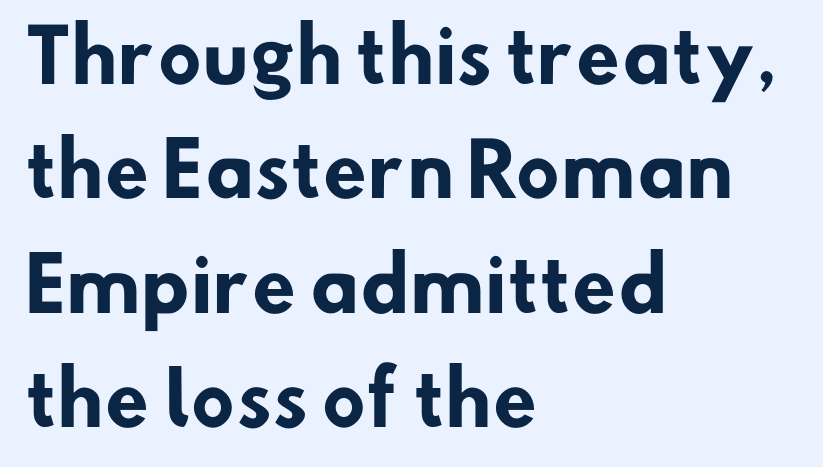
Q: Is the text bold? A: Yes.
Q: Is the typeface a serif or a sans-serif typeface? A: Sans-serif.
Q: Is the text underlined? A: No.
Q: How is the paragraph aligned? A: Left-aligned.
Q: Is the spacing between letters normal or unusually wide? A: Normal.
Q: Is the spacing between lines tight, normal or loose? A: Normal.
Q: Width (condensed, normal, or wide)? A: Normal.
Q: Stroke contrast? A: Low.
Q: x-height? A: Small.
Q: Monospaced? A: No.
